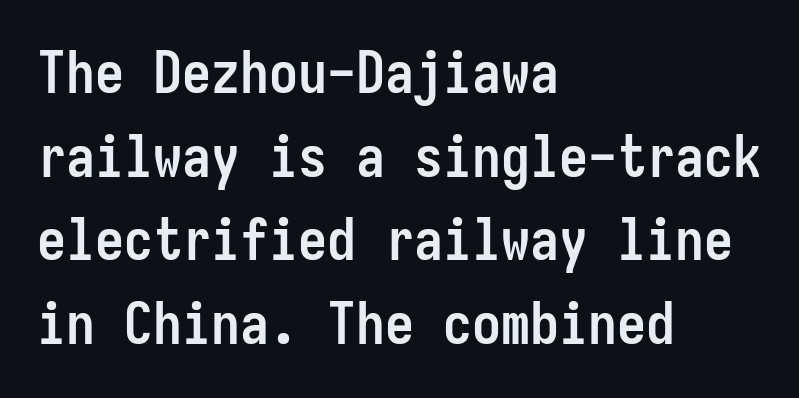
Caption: multi-line text, flush left, ragged right. A typesetter would call this monospace, since all characters share one set width. Line spacing here is normal. Posture: straight, roman, zero tilt.
